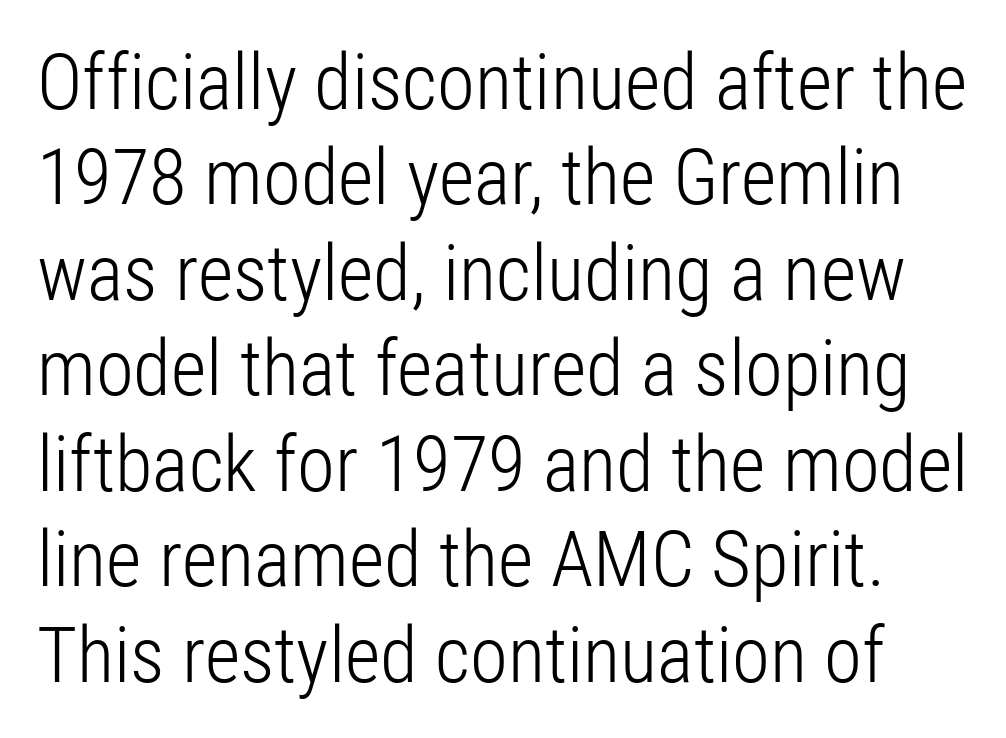
The cut favours lightness, reaching ordinary text weight at its darkest. The specimen reads as upright at a glance. Font category for this specimen: sans-serif. The face used here is proportionally spaced, like ordinary book or web type.
